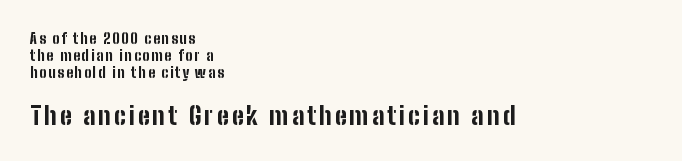
The image shows 24 px bold type, upright; set left-aligned, line spacing 1.23x, not underlined; the second (bottom) block is 1.71x larger.
